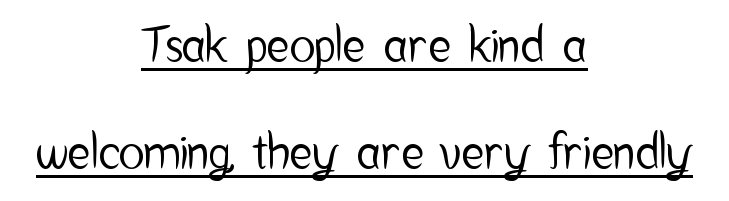
Spacing between characters is what you'd get straight out of the box. A great deal of white space separates one row of letters from the next. You can see a thin bar hugging the bottom of the glyphs. Centered paragraph, ragged on both sides.
